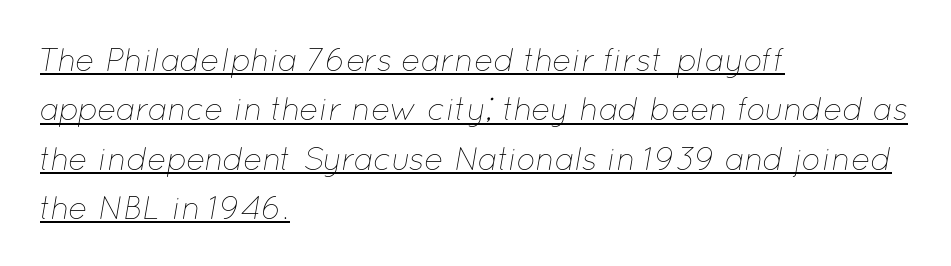
{"italic": "yes", "lean": "right", "slant_degrees": 12, "bold": "no", "weight": "thin", "width": "normal", "stroke_contrast": "low", "x_height": "medium", "monospaced": "no", "underline": "yes", "align": "left", "line_spacing": "normal", "line_spacing_ratio": 1.54, "letter_spacing": "normal", "letter_spacing_em": 0.0, "glyph_px": 32}
